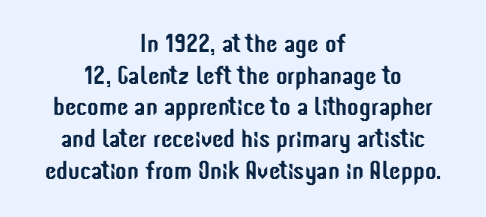
Q: Is the text italic (slanted)? A: No, it is upright.
Q: Is the text underlined? A: No.
Q: How is the paragraph aligned? A: Centered.
Q: Is the spacing between letters normal or unusually wide? A: Normal.
